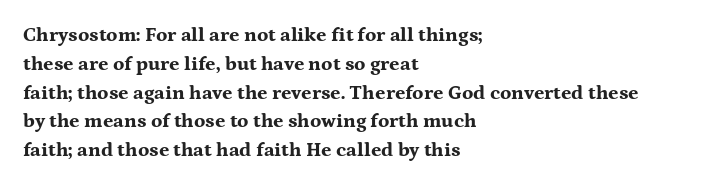
Line starts are locked; line ends wander. Bold? Absolutely — the strokes are thick and heavy. Nobody touched the tracking dial on this one. Bare-footed words on every line. These lines sit exactly where default settings would place them.
